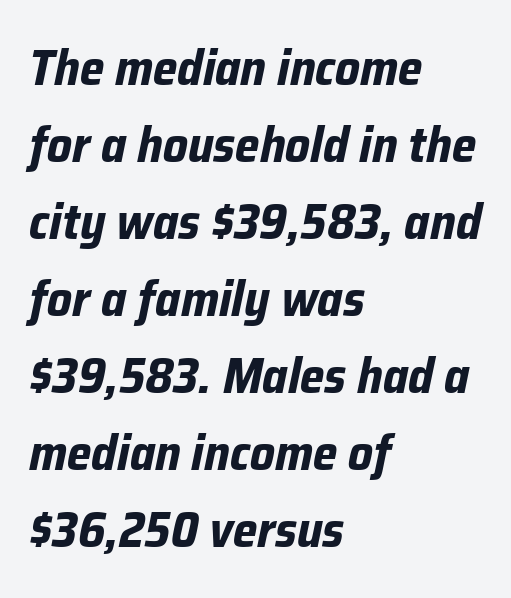
An italicized treatment has been applied to the whole sample. Leading matches the norm, producing a regular column. Observe the ordinary spacing: letters are neighbours, not strangers. You'd pick this weight for a headline — it's a proper bold. Quick note: underline off.
